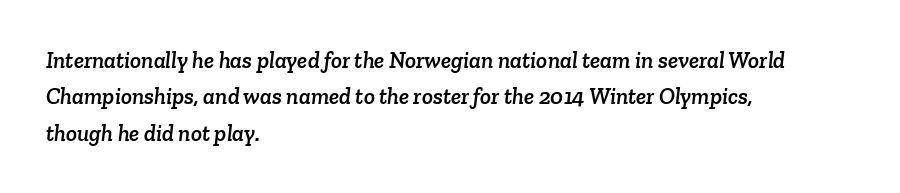
The image shows 23 px text type; set left-aligned, normal line spacing (1.58x), normal letter spacing, not underlined.
